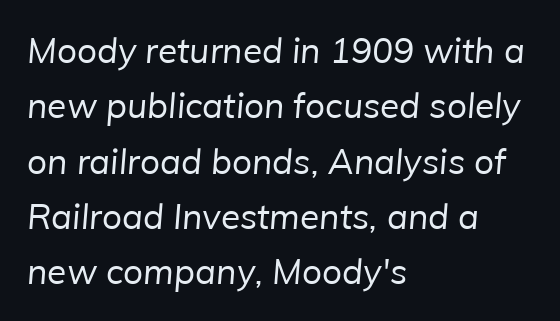
Q: Is the text bold? A: No.
Q: Is the typeface a serif or a sans-serif typeface? A: Sans-serif.
Q: Is the text underlined? A: No.
Q: How is the paragraph aligned? A: Left-aligned.
Q: Is the spacing between letters normal or unusually wide? A: Normal.
Q: Is the spacing between lines tight, normal or loose? A: Normal.
Q: Width (condensed, normal, or wide)? A: Normal.
Q: Stroke contrast? A: Low.
Q: x-height? A: Medium.
Q: Monospaced? A: No.
